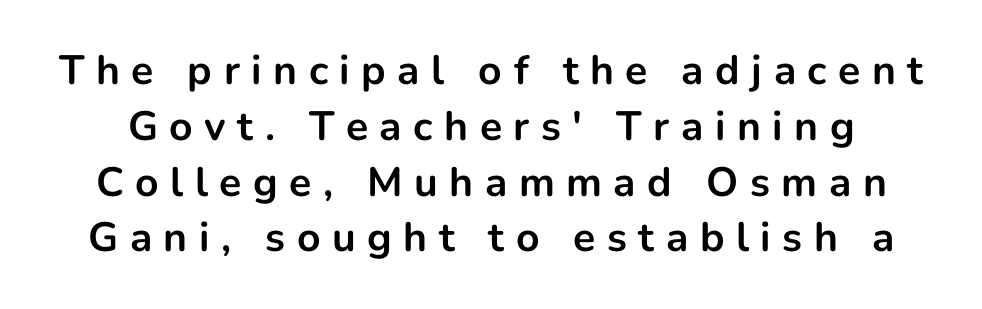
The image shows 41 px bold sans-serif type, upright; set normal line spacing (1.36x), unusually wide letter spacing (+0.28 em), not underlined; low stroke contrast and a medium x-height.
